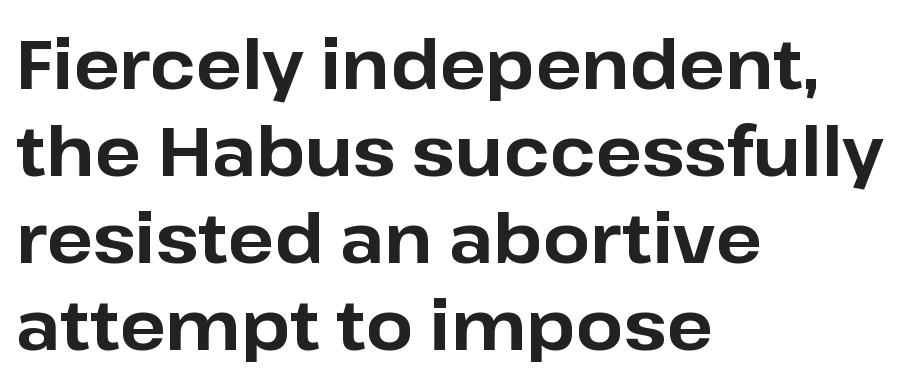
{"serif": "no", "italic": "no", "bold": "yes", "weight": "bold", "width": "normal", "stroke_contrast": "low", "x_height": "medium", "monospaced": "no", "underline": "no", "align": "left", "line_spacing": "normal", "line_spacing_ratio": 1.28, "letter_spacing": "normal", "letter_spacing_em": 0.0, "glyph_px": 68}
